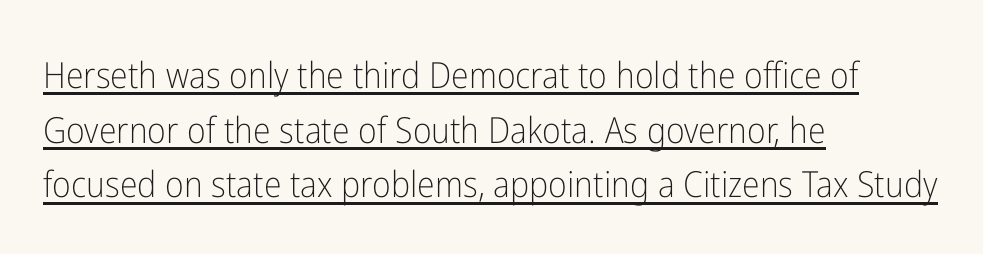
The letters stand straight up with perfectly vertical stems. No heavy texture on the line: the type isn't bold. Caption: standard tracking, unaltered. Teacher's note: observe the even left margin — that is flush-left alignment.
